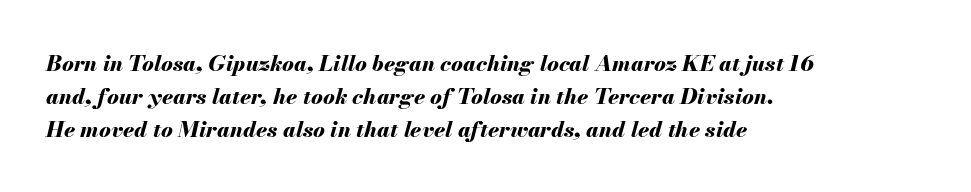
Compared with an ordinary text face, these strokes are far heavier — a full bold. Observe the ordinary spacing: letters are neighbours, not strangers. The zone under the glyphs is completely vacant. These lines are set flush left with a ragged right edge. Compared with ordinary roman type, these characters are visibly tilted. The vertical gap from one line to the next is medium.
